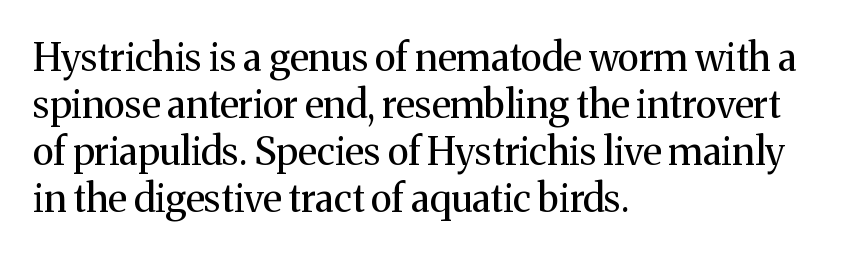
The image shows 38 px regular-weight serif type, upright; set left-aligned, line spacing 1.24x, normal letter spacing, not underlined; medium stroke contrast and a medium x-height.
